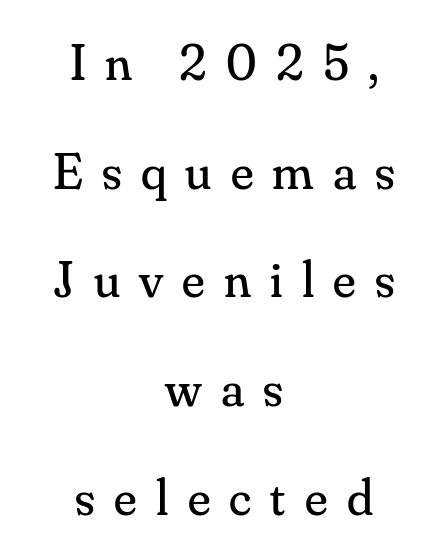
The image shows 52 px regular-weight serif type, upright; set centered, loose line spacing (2.09x), unusually wide letter spacing (+0.37 em), not underlined; medium stroke contrast and a small x-height.
